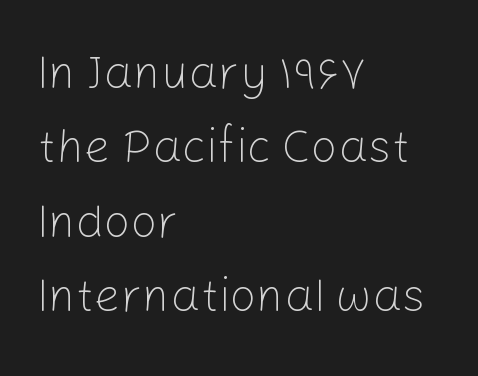
{"serif": "no", "italic": "no", "bold": "no", "weight": "light", "width": "normal", "stroke_contrast": "low", "x_height": "medium", "monospaced": "no", "underline": "no", "align": "left", "line_spacing": "normal", "line_spacing_ratio": 1.58, "letter_spacing": "normal", "letter_spacing_em": 0.0, "glyph_px": 47}
